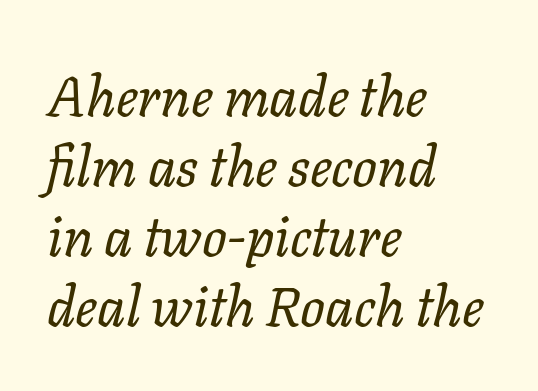
{"italic": "yes", "lean": "right", "slant_degrees": 11, "bold": "no", "weight": "regular", "width": "normal", "stroke_contrast": "low", "x_height": "medium", "monospaced": "no", "underline": "no", "align": "left", "line_spacing": "normal", "line_spacing_ratio": 1.27, "letter_spacing": "normal", "letter_spacing_em": 0.0, "glyph_px": 55}
